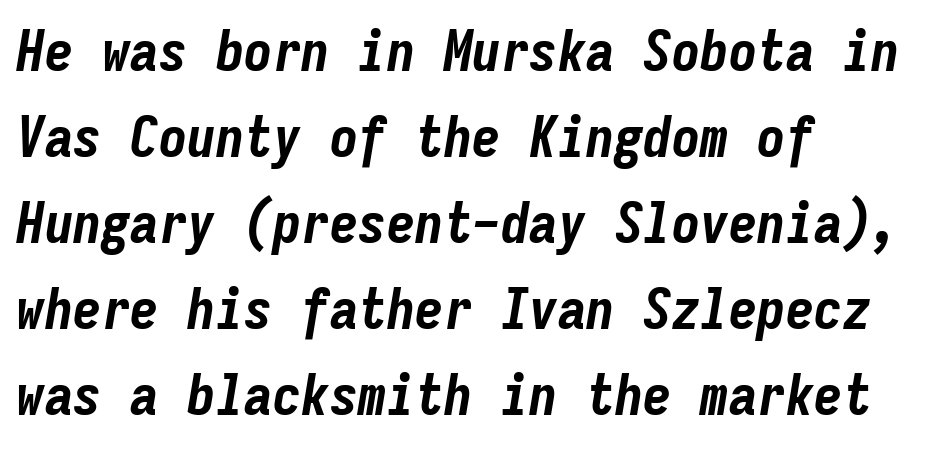
Q: Is the text bold? A: Yes.
Q: Is the text italic (slanted)? A: Yes, it leans right by about 9 degrees.
Q: Is the text underlined? A: No.
Q: How is the paragraph aligned? A: Left-aligned.
Q: Is the spacing between letters normal or unusually wide? A: Normal.
Q: Is the spacing between lines tight, normal or loose? A: Normal.
Q: Width (condensed, normal, or wide)? A: Condensed.
Q: Stroke contrast? A: Low.
Q: x-height? A: Medium.
Q: Monospaced? A: Yes.
